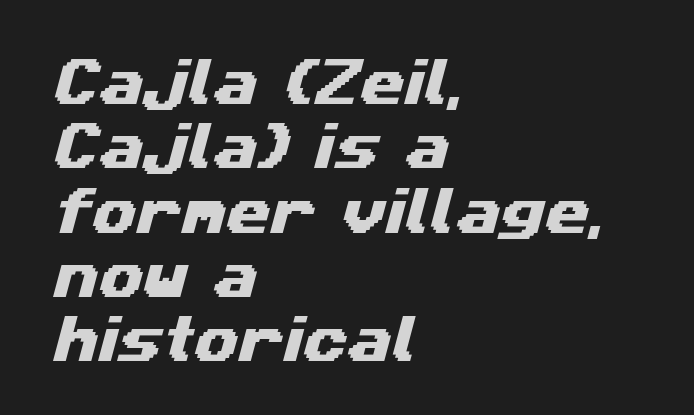
The image shows 51 px wide sans-serif type; set left-aligned, normal line spacing (1.26x), normal letter spacing, not underlined; medium stroke contrast and a medium x-height.
